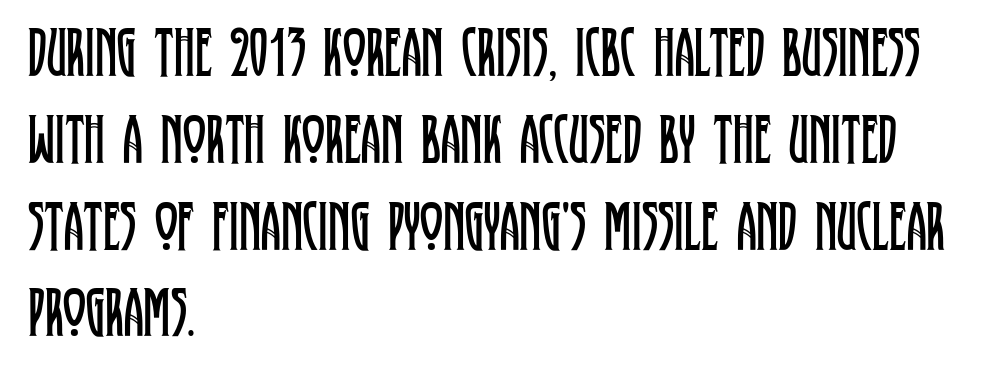
Q: Is the text bold? A: No.
Q: Is the text italic (slanted)? A: No, it is upright.
Q: Is the typeface a serif or a sans-serif typeface? A: Serif.
Q: Is the text underlined? A: No.
Q: How is the paragraph aligned? A: Left-aligned.
Q: Is the spacing between letters normal or unusually wide? A: Normal.
Q: Width (condensed, normal, or wide)? A: Condensed.
Q: Stroke contrast? A: Low.
Q: x-height? A: Large.
Q: Monospaced? A: No.
